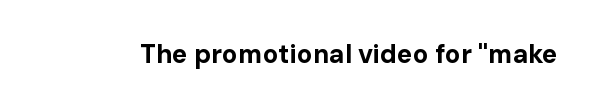
The image shows 26 px bold type, upright; set normal letter spacing, not underlined.
